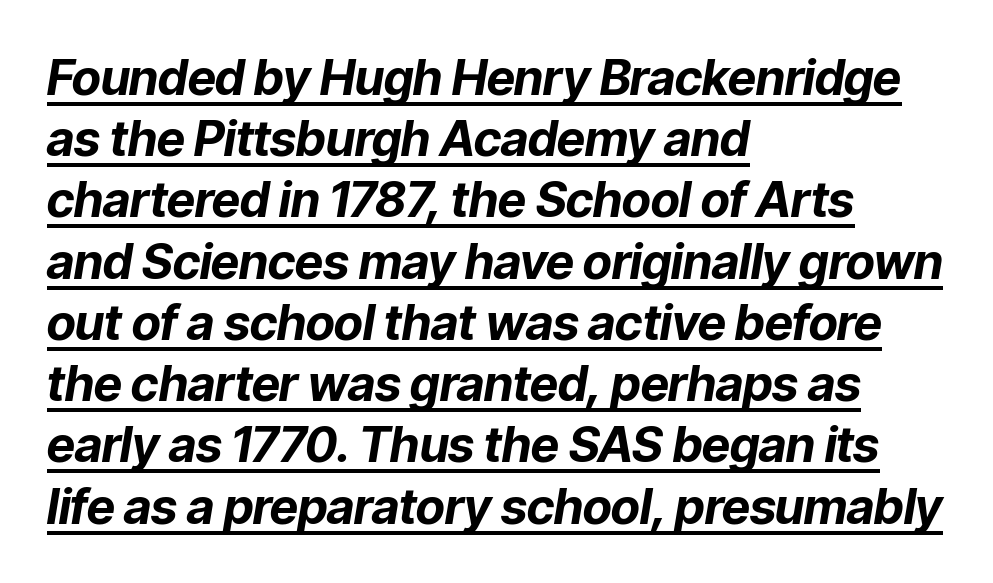
The image shows 49 px bold type, italic (leaning right); set left-aligned, normal line spacing (1.25x), normal letter spacing, underlined; low stroke contrast and a medium x-height.
